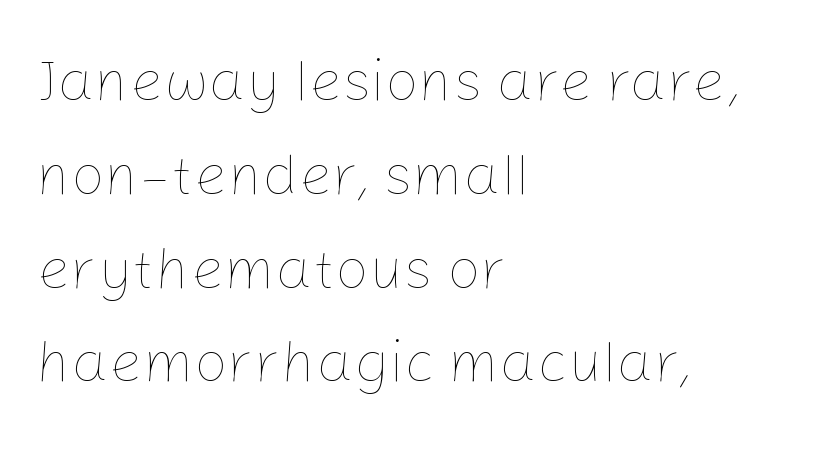
The image shows 59 px thin type, upright; set left-aligned, normal line spacing (1.59x), normal letter spacing, not underlined; low stroke contrast and a medium x-height.
